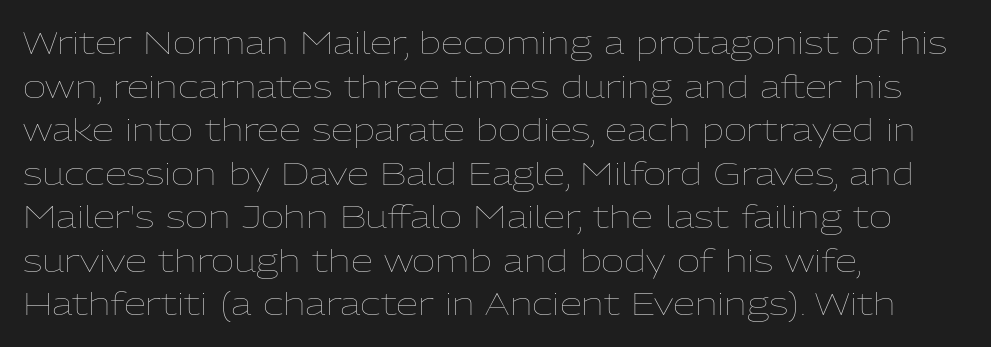
{"italic": "no", "bold": "no", "weight": "thin", "width": "normal", "stroke_contrast": "low", "x_height": "medium", "monospaced": "no", "underline": "no", "align": "left", "line_spacing": "normal", "line_spacing_ratio": 1.36, "letter_spacing": "normal", "letter_spacing_em": 0.0, "glyph_px": 32}
